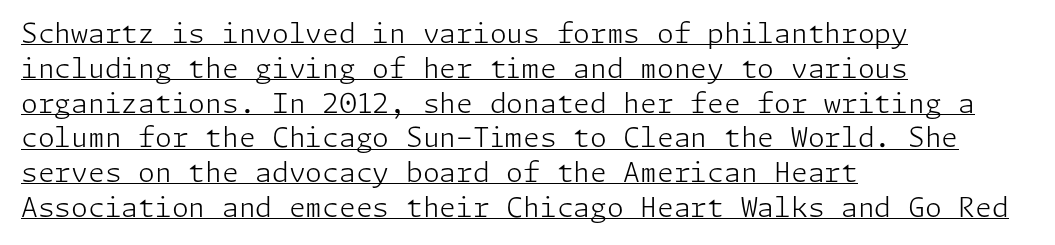
Q: Is the text bold? A: No.
Q: Is the text italic (slanted)? A: No, it is upright.
Q: Is the text underlined? A: Yes.
Q: How is the paragraph aligned? A: Left-aligned.
Q: Is the spacing between letters normal or unusually wide? A: Normal.
Q: Is the spacing between lines tight, normal or loose? A: Normal.
